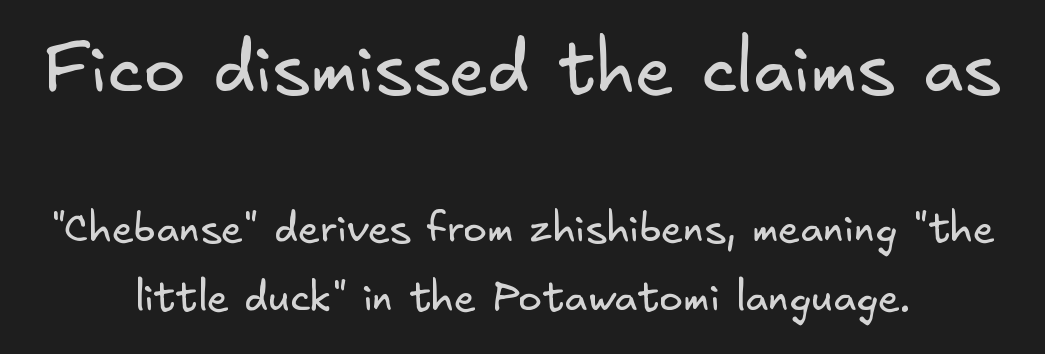
{"serif": "no", "bold": "no", "weight": "regular", "width": "normal", "stroke_contrast": "low", "x_height": "small", "underline": "no", "align": "center", "line_spacing_ratio": 1.73, "letter_spacing": "normal", "letter_spacing_em": 0.0, "larger_block": "first", "size_ratio": 1.75, "glyph_px": 70}
